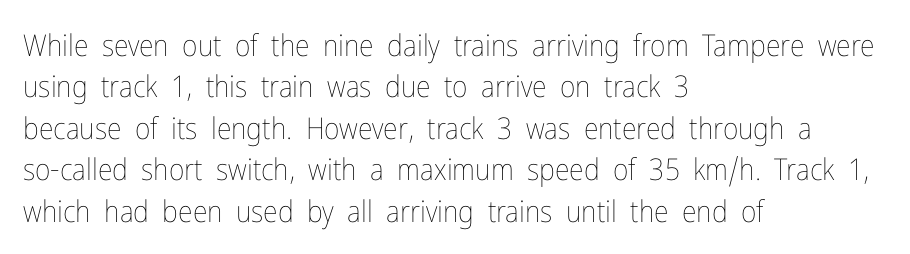
The horizontal fit of the characters is conventional and even. The font's upright variant was chosen for this text. This reads as an unemphasized weight, regular at the heaviest. The gap between lines stays unmarked. Casual observation: everything's shoved over to the left. Reading down the column, the eye jumps a familiar distance to each next line.
